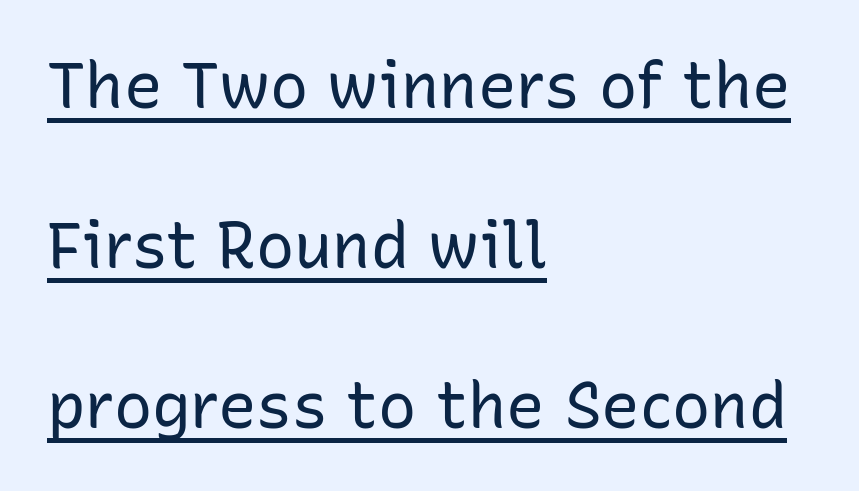
Caption: standard tracking, unaltered. The designer went with a sans here, leaving each stem footless. No extra ink here — the face is not bold. This sample carries an underscore along the baseline area.
